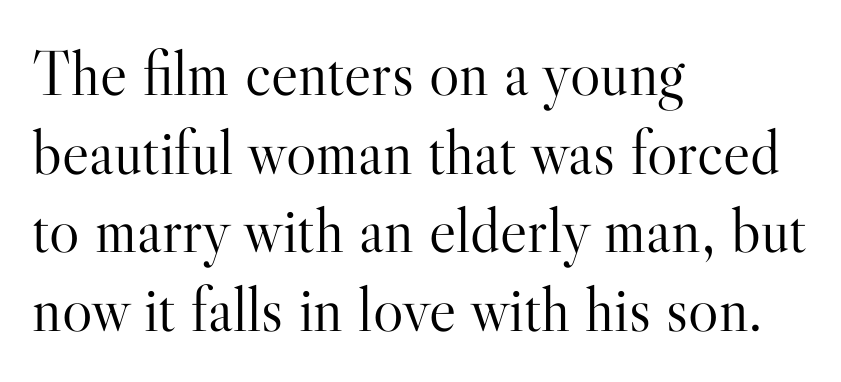
Q: Is the text bold? A: No.
Q: Is the text italic (slanted)? A: No, it is upright.
Q: Is the typeface a serif or a sans-serif typeface? A: Serif.
Q: Is the text underlined? A: No.
Q: How is the paragraph aligned? A: Left-aligned.
Q: Is the spacing between letters normal or unusually wide? A: Normal.
Q: Width (condensed, normal, or wide)? A: Normal.
Q: Stroke contrast? A: High.
Q: x-height? A: Small.
Q: Monospaced? A: No.
